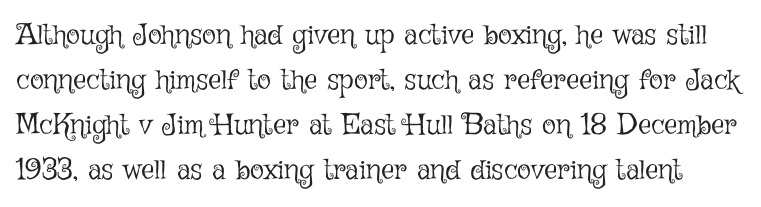
A typesetter would mark this as roman, not italic. Honestly, the row spacing looks completely unremarkable. No heavy texture on the line: the type isn't bold. Think of a printed novel: that variable character pitch is what you see here. Anything drawn beneath the words? Only blank space.
